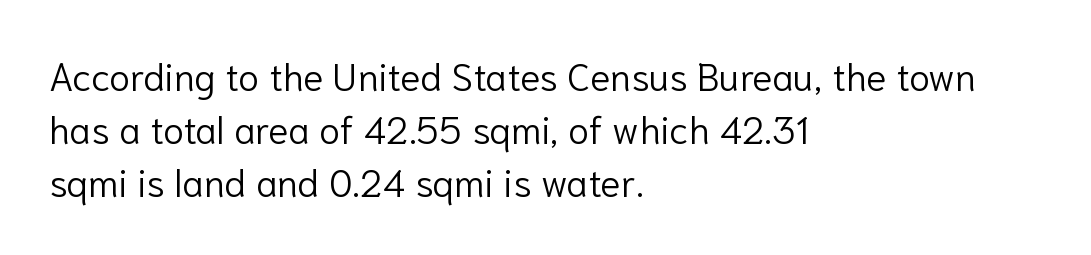
If you measured baseline to baseline, you'd find a middling distance. Is the block centered? No — it sits flush against the left margin. This rendering employs a face without finishing strokes, i.e., a sans-serif. The tracking reads as untouched default to a designer's eye. Has an underline been added? It has not. The rendering uses natural spacing where letterforms have individual widths.
